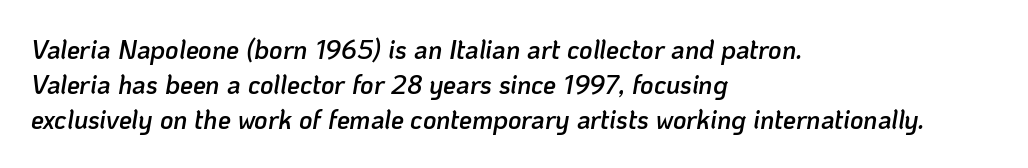
Bare-footed words on every line. Typesetter's note: demi weight, one step under bold. There's an unmistakable incline to the writing here. Which margin do the lines hug? The left one — the right edge is uneven. You could call the tracking neutral — neither tight nor loose. Notice how descenders clear the ascenders below comfortably — that's standard leading.
